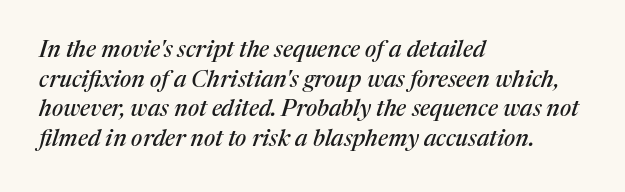
Q: Is the text italic (slanted)? A: Yes, it leans right by about 17 degrees.
Q: Is the text underlined? A: No.
Q: How is the paragraph aligned? A: Left-aligned.
Q: Is the spacing between letters normal or unusually wide? A: Normal.
Q: Is the spacing between lines tight, normal or loose? A: Normal.
